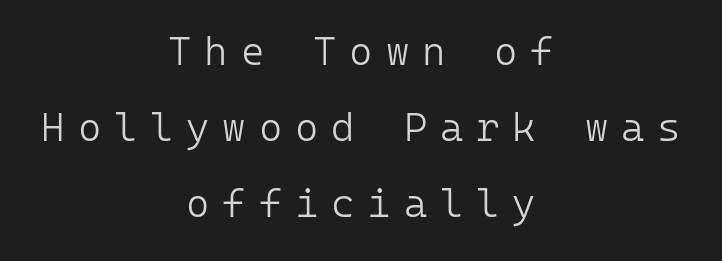
Q: Is the text bold? A: No.
Q: Is the text italic (slanted)? A: No, it is upright.
Q: Is the typeface a serif or a sans-serif typeface? A: Sans-serif.
Q: Is the text underlined? A: No.
Q: How is the paragraph aligned? A: Centered.
Q: Is the spacing between letters normal or unusually wide? A: Unusually wide.
Q: Is the spacing between lines tight, normal or loose? A: Loose.
Q: Width (condensed, normal, or wide)? A: Normal.
Q: Stroke contrast? A: Low.
Q: x-height? A: Medium.
Q: Monospaced? A: Yes.
